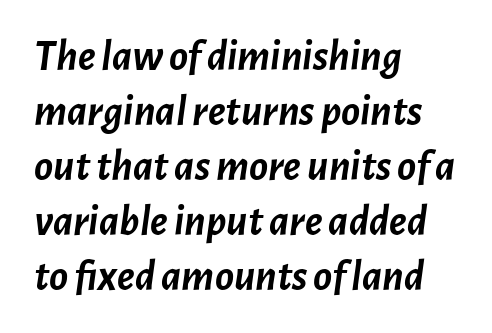
{"italic": "yes", "lean": "right", "slant_degrees": 7, "bold": "yes", "weight": "semibold", "width": "normal", "stroke_contrast": "low", "x_height": "medium", "monospaced": "no", "underline": "no", "align": "left", "line_spacing": "normal", "line_spacing_ratio": 1.25, "letter_spacing": "normal", "letter_spacing_em": 0.0, "glyph_px": 44}
